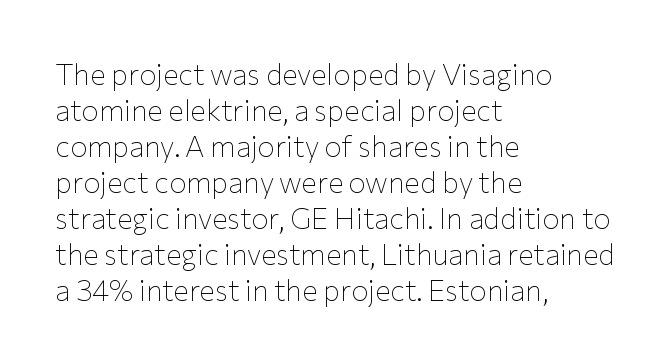
Q: Is the text bold? A: No.
Q: Is the text italic (slanted)? A: No, it is upright.
Q: Is the typeface a serif or a sans-serif typeface? A: Sans-serif.
Q: Is the text underlined? A: No.
Q: How is the paragraph aligned? A: Left-aligned.
Q: Is the spacing between letters normal or unusually wide? A: Normal.
Q: Width (condensed, normal, or wide)? A: Normal.
Q: Stroke contrast? A: Low.
Q: x-height? A: Medium.
Q: Monospaced? A: No.
